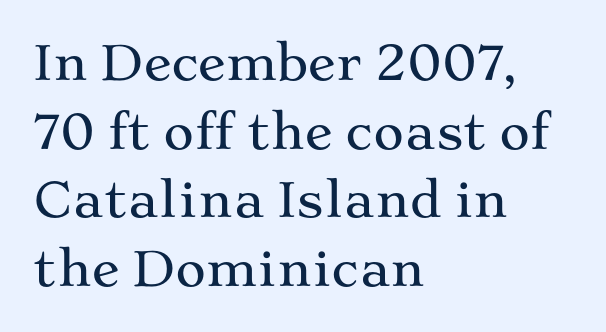
{"serif": "yes", "italic": "no", "width": "wide", "stroke_contrast": "medium", "x_height": "medium", "monospaced": "no", "underline": "no", "align": "left", "line_spacing": "normal", "line_spacing_ratio": 1.46, "letter_spacing": "normal", "letter_spacing_em": 0.0, "glyph_px": 47}
